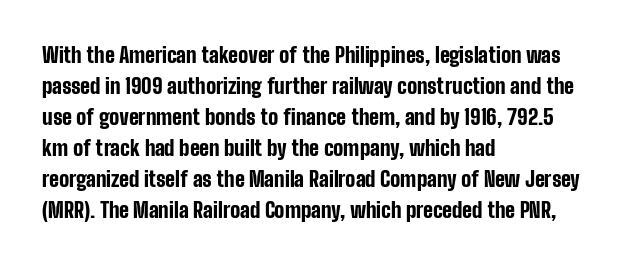
These lines keep a tight, regular rhythm from letter to letter. The typesetting leans heavy: a genuine bold. Line beginnings align vertically; line endings do not. If you drew a line through each stem, it would be perfectly vertical. Letters rest on an invisible, unmarked baseline.
